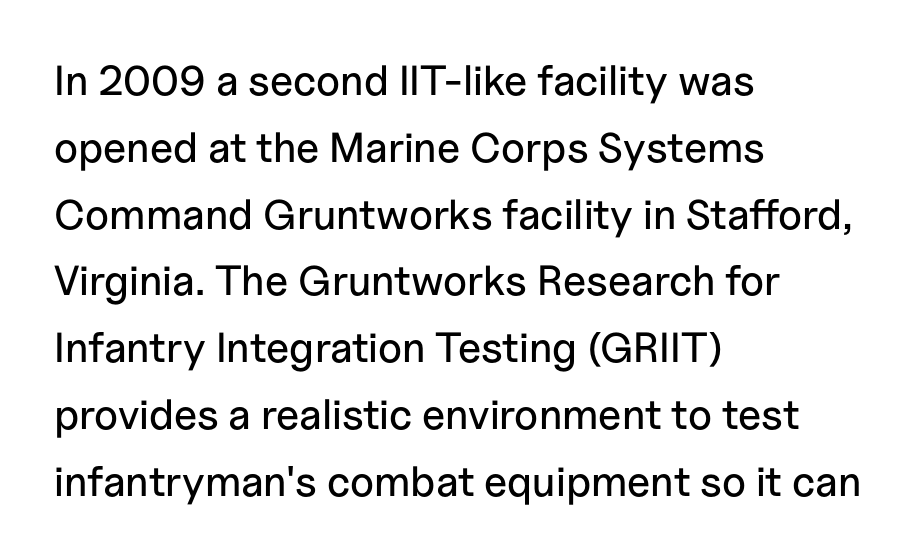
Q: Is the text italic (slanted)? A: No, it is upright.
Q: Is the typeface a serif or a sans-serif typeface? A: Sans-serif.
Q: Is the text underlined? A: No.
Q: How is the paragraph aligned? A: Left-aligned.
Q: Is the spacing between letters normal or unusually wide? A: Normal.
Q: Is the spacing between lines tight, normal or loose? A: Normal.
Q: Width (condensed, normal, or wide)? A: Normal.
Q: Stroke contrast? A: Low.
Q: x-height? A: Medium.
Q: Monospaced? A: No.
